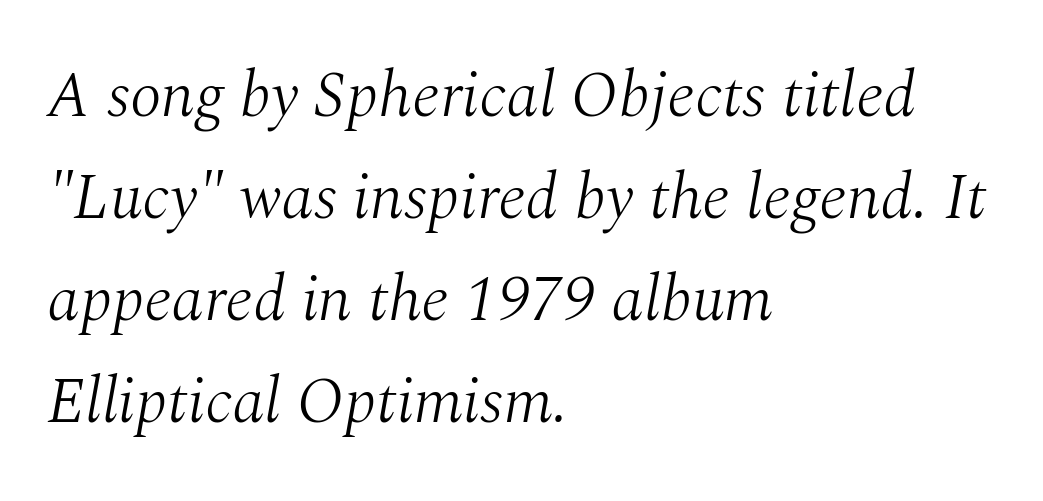
Q: Is the text bold? A: No.
Q: Is the text italic (slanted)? A: Yes, it leans right by about 10 degrees.
Q: Is the typeface a serif or a sans-serif typeface? A: Serif.
Q: Is the text underlined? A: No.
Q: How is the paragraph aligned? A: Left-aligned.
Q: Is the spacing between letters normal or unusually wide? A: Normal.
Q: Is the spacing between lines tight, normal or loose? A: Normal.
Q: Width (condensed, normal, or wide)? A: Normal.
Q: Stroke contrast? A: Medium.
Q: x-height? A: Medium.
Q: Monospaced? A: No.
